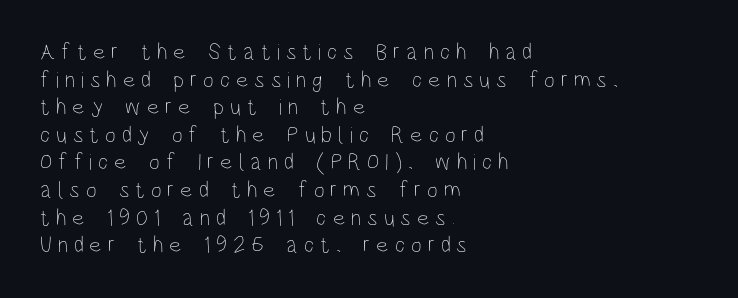
Q: Is the text bold? A: No.
Q: Is the text italic (slanted)? A: No, it is upright.
Q: Is the text underlined? A: No.
Q: How is the paragraph aligned? A: Left-aligned.
Q: Is the spacing between letters normal or unusually wide? A: Unusually wide.
